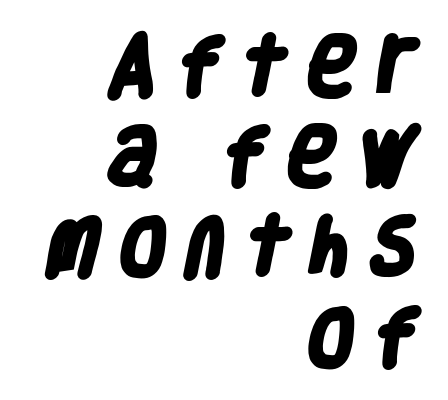
The image shows 64 px heavy, condensed sans-serif type; set right-aligned, normal line spacing (1.41x), unusually wide letter spacing (+0.26 em), not underlined; low stroke contrast and a large x-height.
